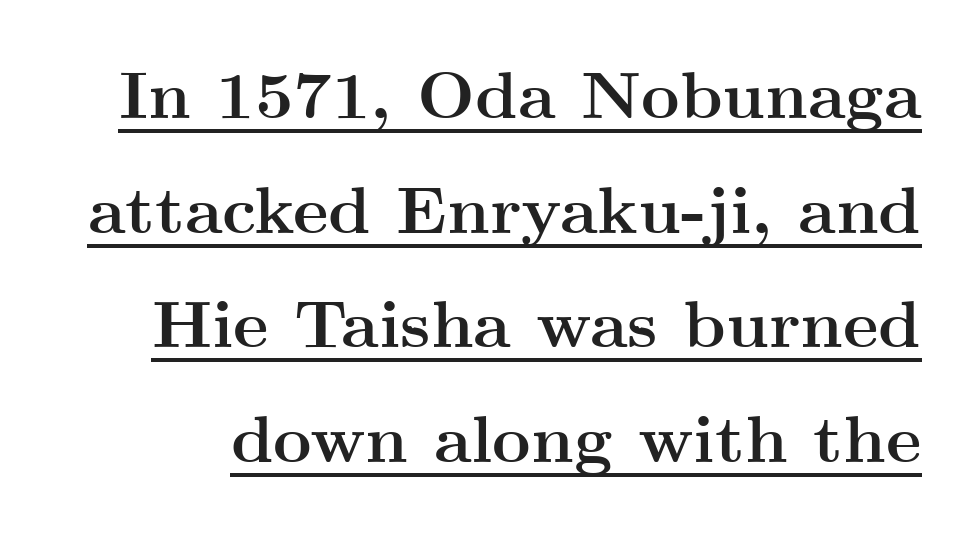
{"serif": "yes", "italic": "no", "bold": "yes", "weight": "semibold", "width": "wide", "stroke_contrast": "medium", "x_height": "small", "monospaced": "no", "underline": "yes", "line_spacing_ratio": 1.71, "letter_spacing": "normal", "letter_spacing_em": 0.0, "glyph_px": 67}
